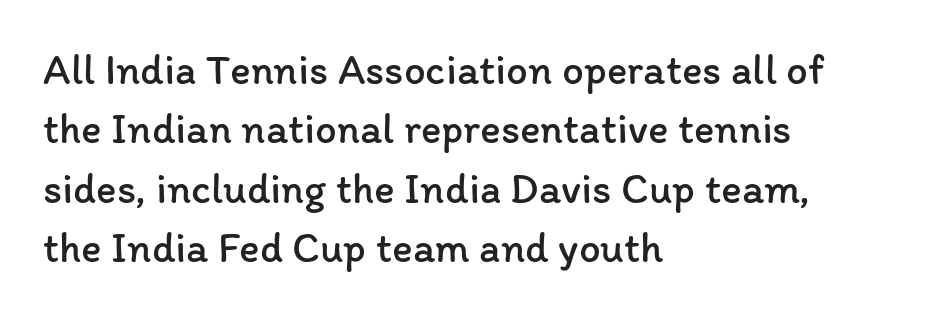
Characters follow at the spacing the type designer built in. Is this a fixed-width face? No — the glyphs have proportional, varying widths. Every character sits straight up, as roman type does. Rule under the text: the space is simply empty. Each new line begins a customary step beneath the previous one.
